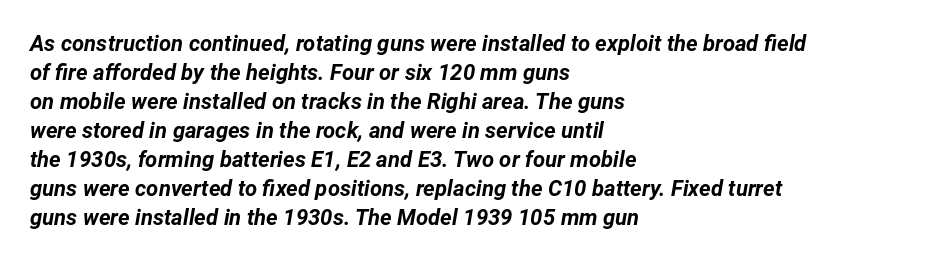
These lines were composed using italics. The horizontal fit of the characters is conventional and even. Notice how the passage keeps a crisp vertical edge on the left only. What's the leading like? Ordinary, nothing unusual. The string is rendered with underlining switched off.
